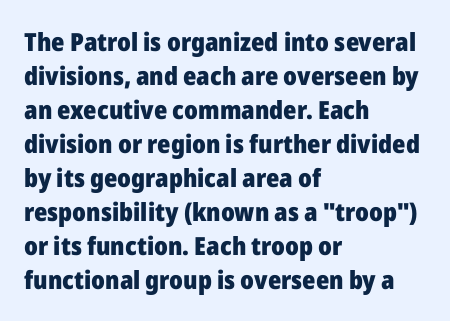
Just letters on the line, the space beneath them empty. No italicization has been applied; the sample stays upright. The rows are spaced the way most documents space them. The glyphs have the mass of a bold cut. Look at the tracking — it's just the regular setting, nothing added. Each line starts at the same left margin while the right side varies.
